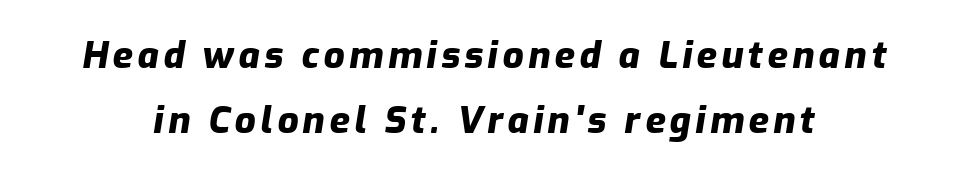
The image shows 37 px heavy type, italic (leaning right); set line spacing 1.77x, not underlined; low stroke contrast and a medium x-height.
